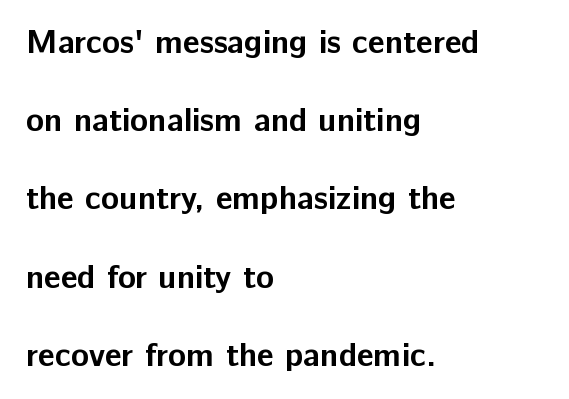
Q: Is the text bold? A: Yes.
Q: Is the text italic (slanted)? A: No, it is upright.
Q: Is the typeface a serif or a sans-serif typeface? A: Sans-serif.
Q: Is the text underlined? A: No.
Q: How is the paragraph aligned? A: Left-aligned.
Q: Is the spacing between letters normal or unusually wide? A: Normal.
Q: Is the spacing between lines tight, normal or loose? A: Loose.
Q: Width (condensed, normal, or wide)? A: Normal.
Q: Stroke contrast? A: Low.
Q: x-height? A: Medium.
Q: Monospaced? A: No.
